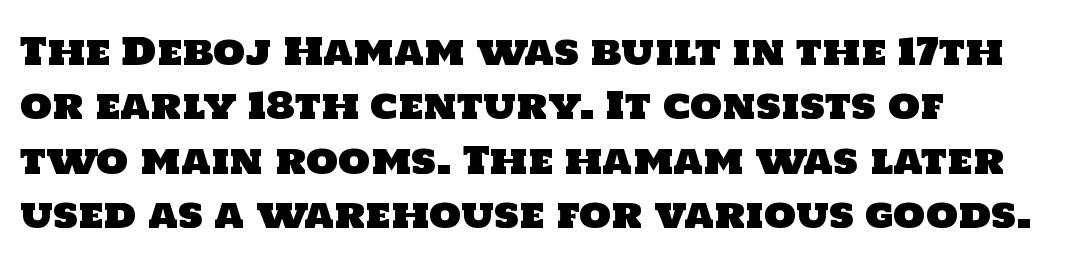
The image shows 37 px sans-serif type; set left-aligned, normal line spacing (1.47x), normal letter spacing, not underlined; low stroke contrast and a large x-height.
